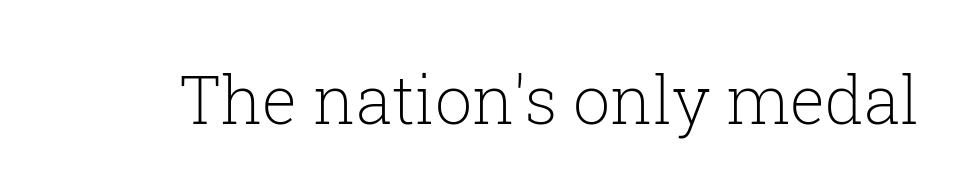
Note: serifs present on the glyphs. You could call the tracking neutral — neither tight nor loose. The letters stand upright; this is a roman face. Summary of weight: not heavy and not bold. Rule under the text: the space is simply empty. The face used here is proportionally spaced, like ordinary book or web type.
